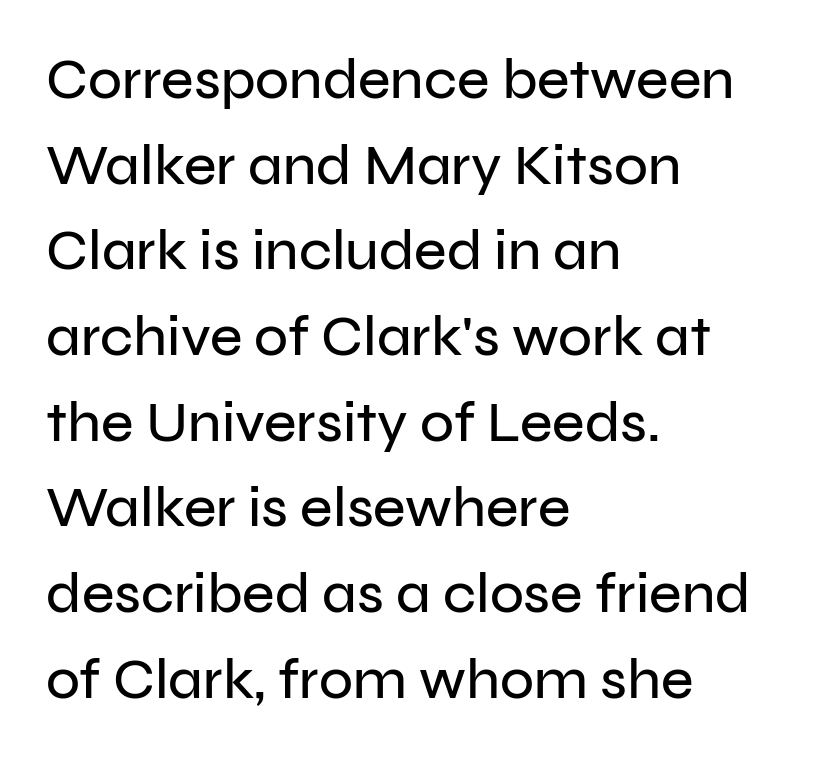
{"serif": "no", "italic": "no", "width": "normal", "stroke_contrast": "low", "x_height": "medium", "monospaced": "no", "underline": "no", "align": "left", "line_spacing": "normal", "line_spacing_ratio": 1.53, "letter_spacing": "normal", "letter_spacing_em": 0.0, "glyph_px": 56}
